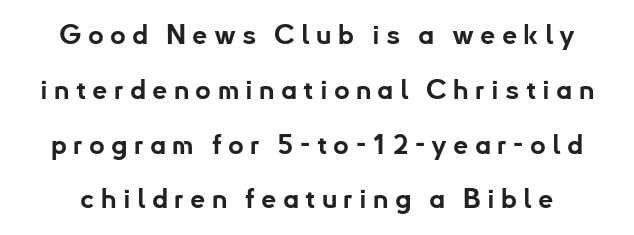
The passage shown is not underscored anywhere. This block would shrink considerably if given ordinary leading; it's expanded now. Italic? Not at all — the glyphs are vertical. Notice how thick the strokes are: this is what a full bold looks like.
